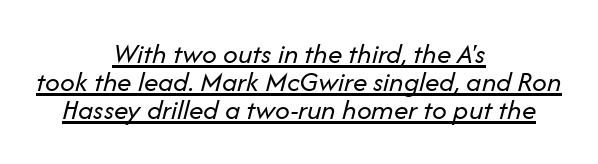
Compared with typical paragraphs, the rows here are closer together. The setting favours the middle, as headings and verse often do. Italic: yes, the glyphs are oblique. No chunkiness to these letters — they're not bold. The passage shown has conventional tracking throughout. This sample has the flowing, uneven cadence of proportional lettering.
